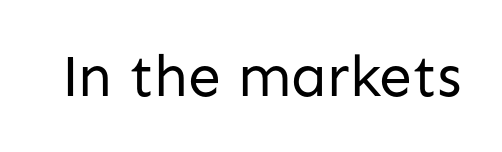
Q: Is the text bold? A: No.
Q: Is the text italic (slanted)? A: No, it is upright.
Q: Is the typeface a serif or a sans-serif typeface? A: Sans-serif.
Q: Is the text underlined? A: No.
Q: Is the spacing between letters normal or unusually wide? A: Normal.
Q: Width (condensed, normal, or wide)? A: Normal.
Q: Stroke contrast? A: Low.
Q: x-height? A: Medium.
Q: Monospaced? A: No.
